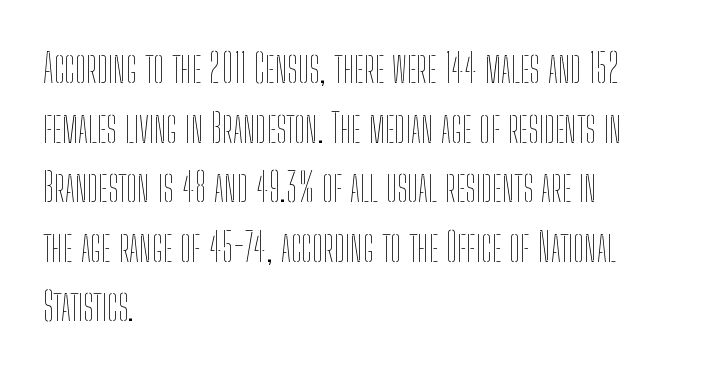
{"italic": "no", "bold": "no", "weight": "thin", "width": "condensed", "stroke_contrast": "low", "x_height": "medium", "monospaced": "no", "underline": "no", "align": "left", "line_spacing": "normal", "line_spacing_ratio": 1.49, "letter_spacing": "normal", "letter_spacing_em": 0.0, "glyph_px": 40}
